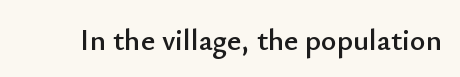
Think of a printed novel: that variable character pitch is what you see here. The letters stand straight up with perfectly vertical stems. The designer went with a sans here, leaving each stem footless. Rule under the text: the space is simply empty. Inter-character spacing is left at the font's built-in metrics.
